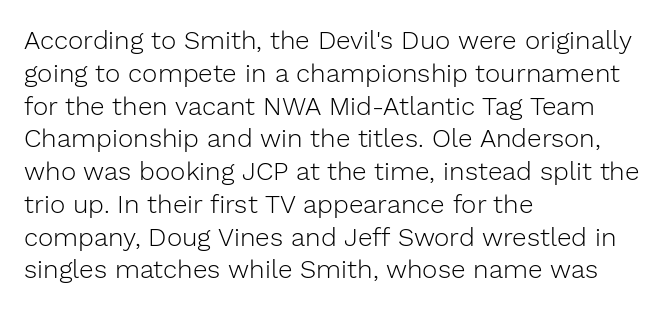
Check the space under the baseline: it is left empty. Posture: upright roman. Is the type heavy? It reads as light-to-regular instead. One-word summary of the alignment: left. The line-height multiplier appears to be the usual default.
